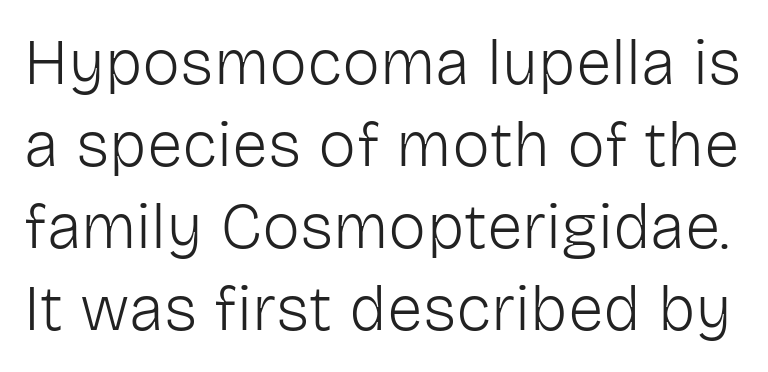
You could not count columns in this text — the font is proportionally spaced. Serif or sans? Sans — the stroke terminals are bare. Glance below the letters and you will spot only blank space. Is there any slant? The stems are plumb.
